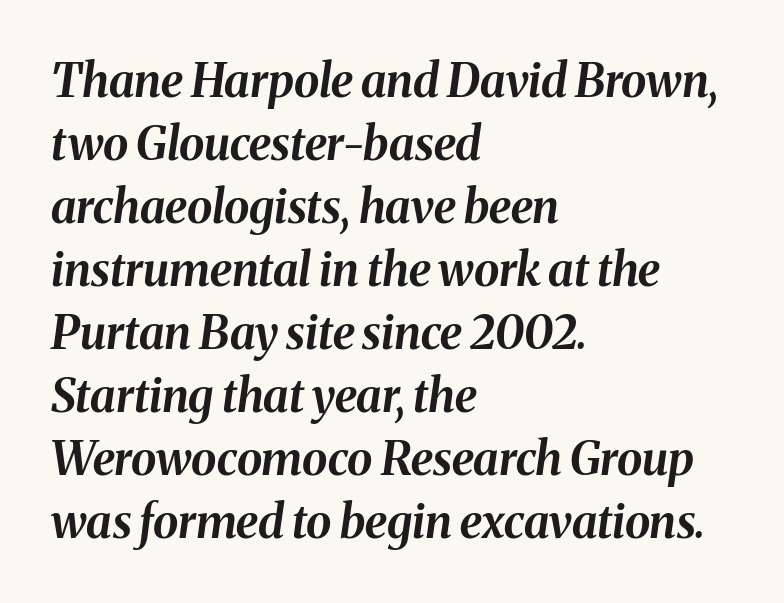
The image shows 46 px bold type, italic (leaning right); set left-aligned, normal line spacing (1.37x), normal letter spacing, not underlined; medium stroke contrast and a medium x-height.
